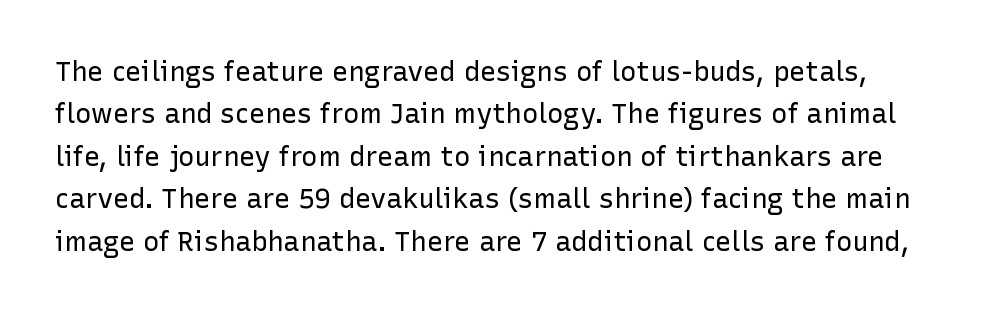
Is there much room between lines? A standard amount, neither cramped nor airy. The letters sit at their default tracking, neither squeezed nor spread. The zone under the glyphs is completely vacant. Stem width sits at or under what a default text font uses. Posture: vertical.
